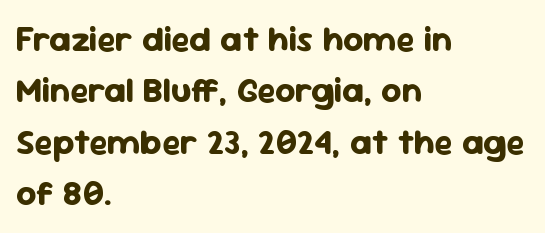
The line texture is even and compact thanks to regular tracking. A typesetter would mark this as roman, not italic. Looks like regular typesetting: each glyph gets only the width it needs. The designer left line spacing at the default. Set as a true bold cut, around the 700 mark. Plain, unruled lines of type.
